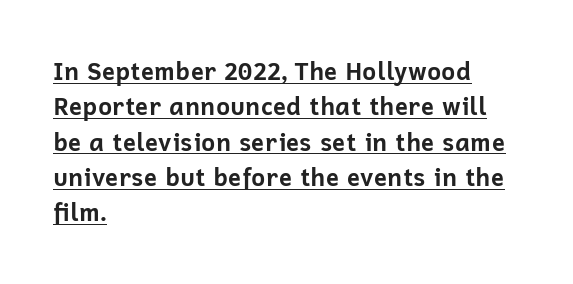
{"italic": "no", "bold": "yes", "underline": "yes", "align": "left", "line_spacing": "normal", "line_spacing_ratio": 1.47, "letter_spacing": "normal", "letter_spacing_em": 0.0, "glyph_px": 24}
